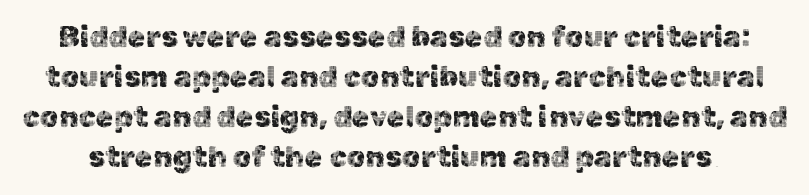
Q: Is the text italic (slanted)? A: No, it is upright.
Q: Is the typeface a serif or a sans-serif typeface? A: Sans-serif.
Q: Is the text underlined? A: No.
Q: Is the spacing between letters normal or unusually wide? A: Normal.
Q: Is the spacing between lines tight, normal or loose? A: Normal.
Q: Width (condensed, normal, or wide)? A: Normal.
Q: x-height? A: Medium.
Q: Monospaced? A: No.
